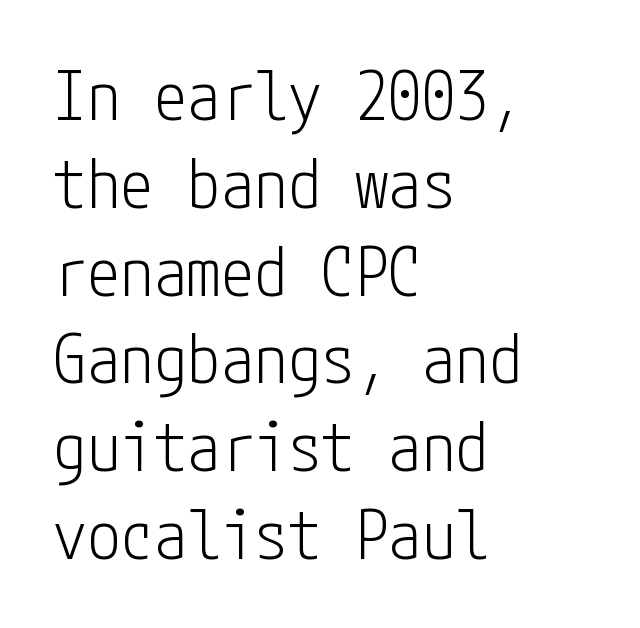
The image shows 67 px light, condensed sans-serif type, upright; set left-aligned, normal line spacing (1.31x), normal letter spacing, not underlined; low stroke contrast and a medium x-height.
